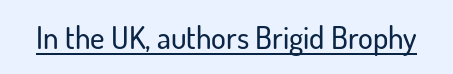
The lettering holds an erect, upright posture throughout. Grotesque or geometric, the face here clearly has no serifs. Students, observe the line beneath the letters — that is underlining. The passage shown is typed in a proportional face where columns would drift. Letter spacing: default.
